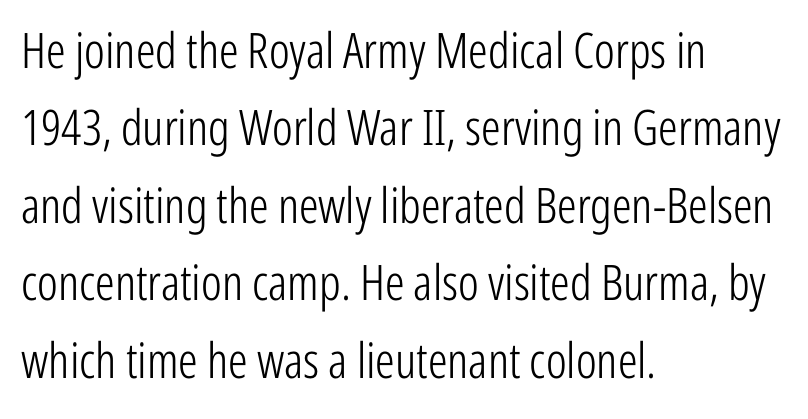
A light-to-regular cut is what we see here. If you drew a ruler down the left edge, every line would touch it. The face used here is a sans, in the tradition of grotesques and geometrics. Honestly, the row spacing looks completely unremarkable. Quick note: underline off.
